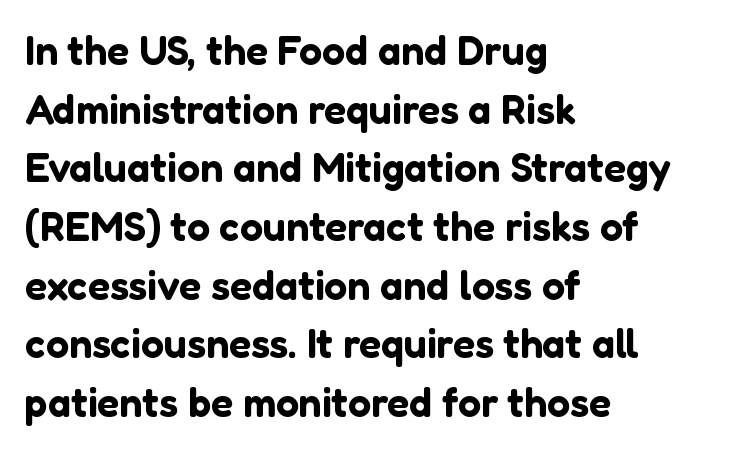
The image shows 41 px sans-serif type, upright; set left-aligned, normal line spacing (1.43x), normal letter spacing, not underlined; low stroke contrast and a medium x-height.
